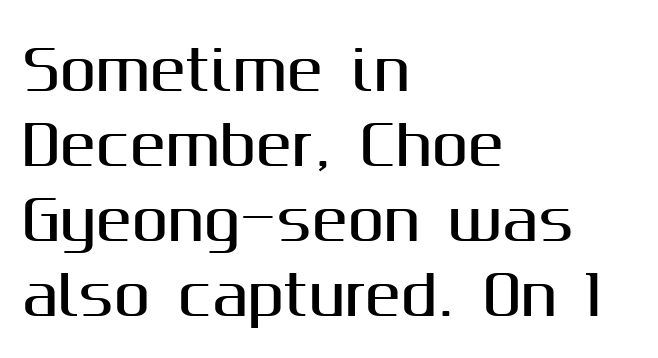
Q: Is the text italic (slanted)? A: No, it is upright.
Q: Is the typeface a serif or a sans-serif typeface? A: Sans-serif.
Q: Is the text underlined? A: No.
Q: How is the paragraph aligned? A: Left-aligned.
Q: Is the spacing between letters normal or unusually wide? A: Normal.
Q: Is the spacing between lines tight, normal or loose? A: Normal.
Q: Width (condensed, normal, or wide)? A: Normal.
Q: Stroke contrast? A: Medium.
Q: x-height? A: Medium.
Q: Monospaced? A: No.
